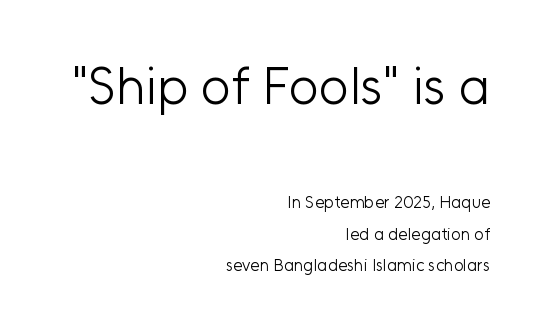
{"serif": "no", "italic": "no", "bold": "no", "weight": "light", "width": "normal", "stroke_contrast": "low", "x_height": "medium", "monospaced": "no", "underline": "no", "align": "right", "line_spacing_ratio": 1.84, "letter_spacing": "normal", "letter_spacing_em": 0.0, "larger_block": "first", "size_ratio": 3.06, "glyph_px": 52}
